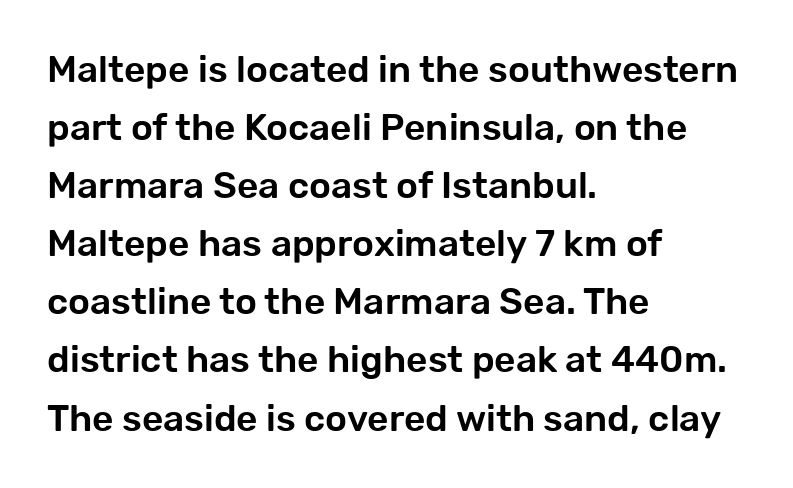
Students, observe: this is what conventionally led text looks like. Regarding serifs, this sample does without them. Each line starts at the same left margin while the right side varies. Just letters on the line, the space beneath them empty.
